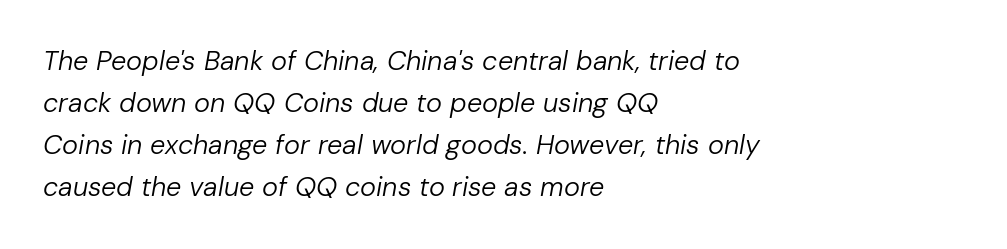
Q: Is the text bold? A: No.
Q: Is the text italic (slanted)? A: Yes, it leans right by about 10 degrees.
Q: Is the text underlined? A: No.
Q: How is the paragraph aligned? A: Left-aligned.
Q: Is the spacing between letters normal or unusually wide? A: Normal.
Q: Is the spacing between lines tight, normal or loose? A: Normal.
